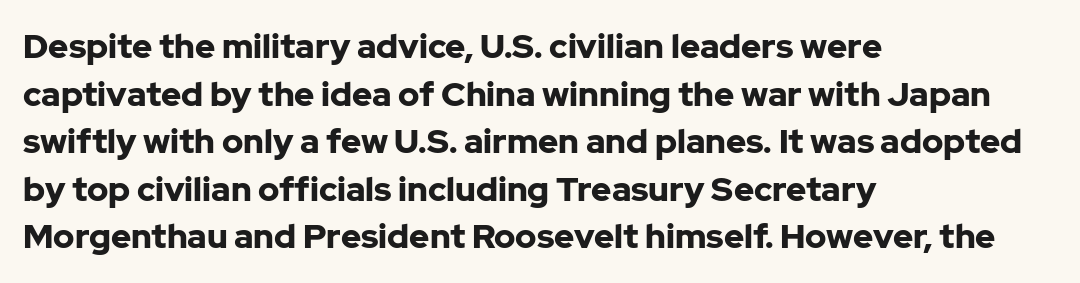
Spacing verdict: proportional, widths tailored to each character. Spacing between characters is what you'd get straight out of the box. Plenty of ink on the page — the face is bold. The typeface chosen for these lines omits serifs. The rows are spaced the way most documents space them. The rag falls on the right side of this text block.
